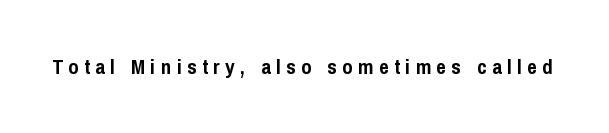
Q: Is the text bold? A: Yes.
Q: Is the text italic (slanted)? A: No, it is upright.
Q: Is the text underlined? A: No.
Q: Is the spacing between letters normal or unusually wide? A: Unusually wide.
